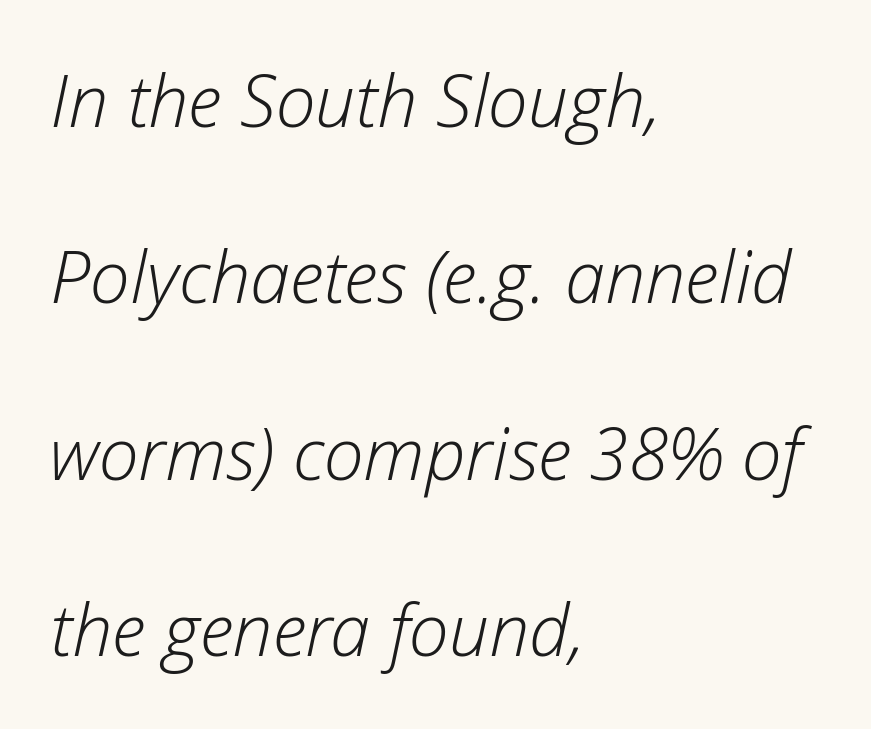
{"italic": "yes", "lean": "right", "slant_degrees": 12, "bold": "no", "weight": "light", "width": "normal", "stroke_contrast": "low", "x_height": "medium", "monospaced": "no", "underline": "no", "align": "left", "line_spacing": "loose", "line_spacing_ratio": 2.45, "letter_spacing": "normal", "letter_spacing_em": 0.0, "glyph_px": 72}
